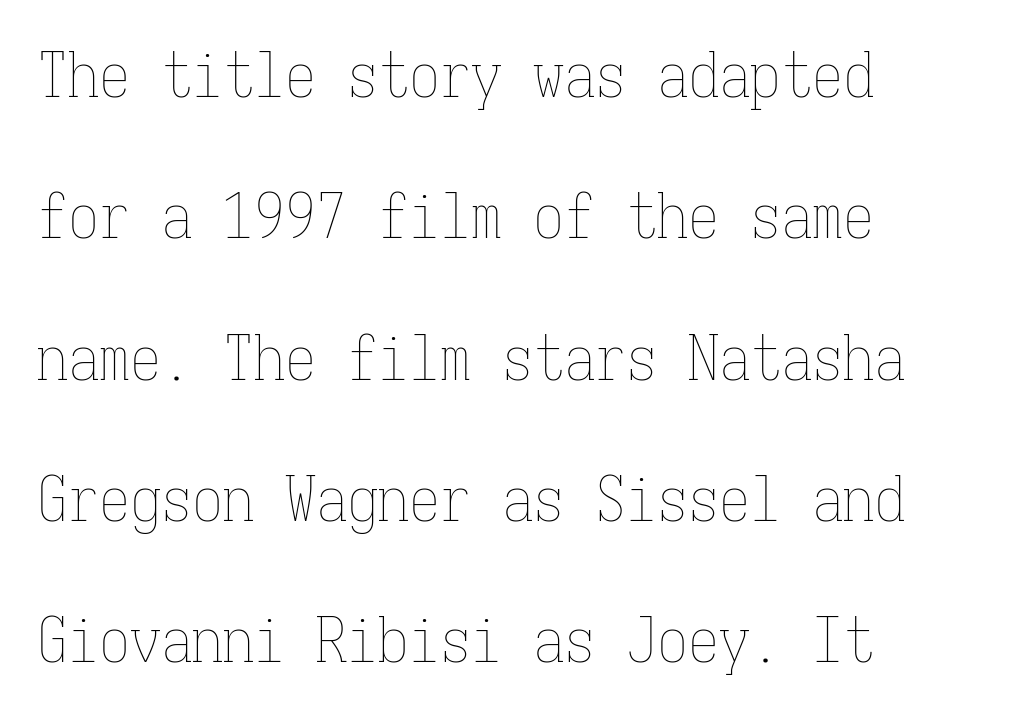
The image shows 62 px thin, condensed type, upright, monospaced; set left-aligned, loose line spacing (2.28x), normal letter spacing, not underlined; low stroke contrast and a medium x-height.
